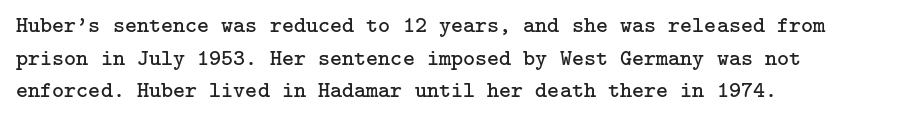
Characters follow at the spacing the type designer built in. The letterforms sit at book weight or below. Rendered with straight, roman letterforms. The rows are spaced the way most documents space them. The strip under each line holds only bare page.
